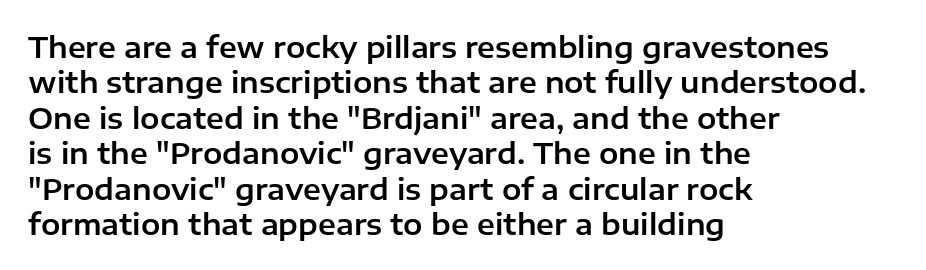
Q: Is the text italic (slanted)? A: No, it is upright.
Q: Is the typeface a serif or a sans-serif typeface? A: Sans-serif.
Q: Is the text underlined? A: No.
Q: How is the paragraph aligned? A: Left-aligned.
Q: Is the spacing between letters normal or unusually wide? A: Normal.
Q: Width (condensed, normal, or wide)? A: Normal.
Q: Stroke contrast? A: Low.
Q: x-height? A: Medium.
Q: Monospaced? A: No.
